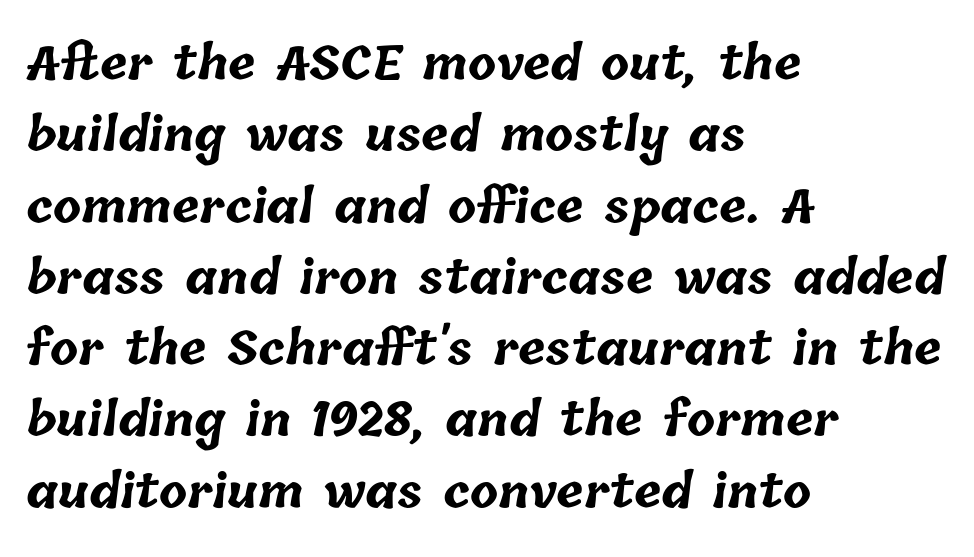
Q: Is the text bold? A: Yes.
Q: Is the text underlined? A: No.
Q: How is the paragraph aligned? A: Left-aligned.
Q: Is the spacing between letters normal or unusually wide? A: Normal.
Q: Is the spacing between lines tight, normal or loose? A: Normal.
Q: Width (condensed, normal, or wide)? A: Normal.
Q: Stroke contrast? A: Low.
Q: x-height? A: Medium.
Q: Monospaced? A: No.
